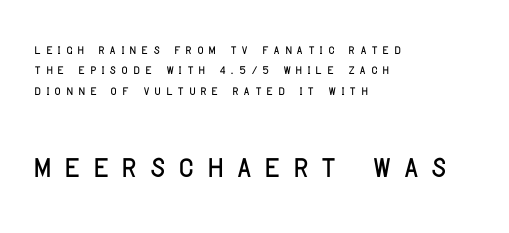
Alignment: flush left. This is the regular roman posture of the typeface. The foot of each line stays bare and open. Characters follow at a spacing far wider than the type designer built in.
